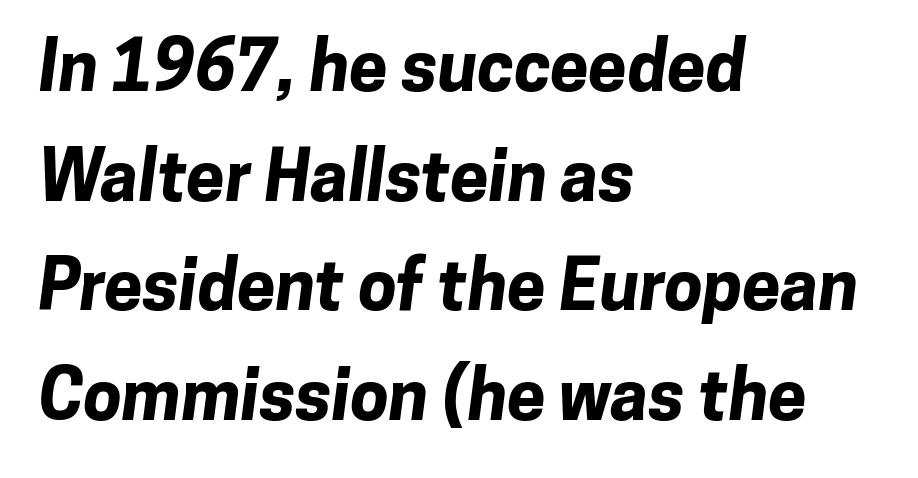
The image shows 69 px bold sans-serif type; set left-aligned, normal line spacing (1.59x), normal letter spacing, not underlined; low stroke contrast and a medium x-height.
